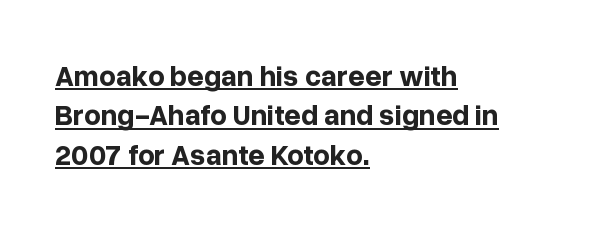
Q: Is the text bold? A: Yes.
Q: Is the text italic (slanted)? A: No, it is upright.
Q: Is the typeface a serif or a sans-serif typeface? A: Sans-serif.
Q: Is the text underlined? A: Yes.
Q: How is the paragraph aligned? A: Left-aligned.
Q: Is the spacing between letters normal or unusually wide? A: Normal.
Q: Is the spacing between lines tight, normal or loose? A: Normal.
Q: Width (condensed, normal, or wide)? A: Normal.
Q: Stroke contrast? A: Low.
Q: x-height? A: Medium.
Q: Monospaced? A: No.
